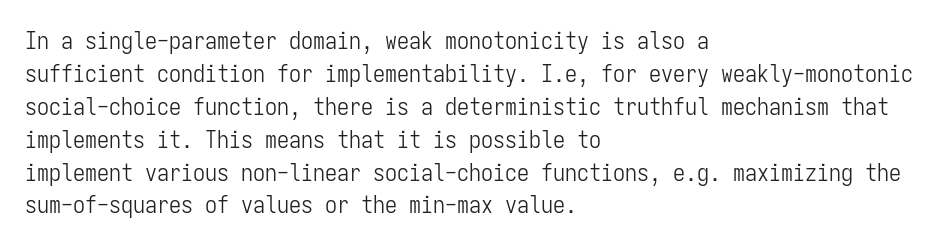
{"italic": "no", "bold": "no", "underline": "no", "align": "left", "line_spacing": "normal", "line_spacing_ratio": 1.37, "letter_spacing": "normal", "letter_spacing_em": 0.0, "glyph_px": 24}
